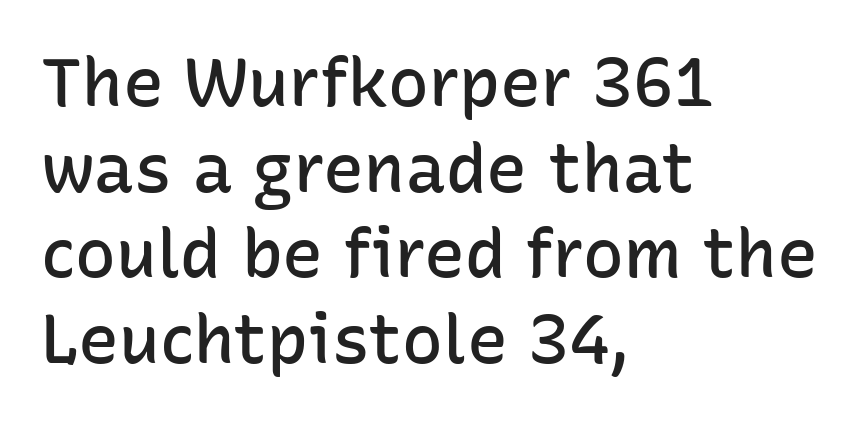
The compositor pushed each line to the left boundary. The line texture is even and compact thanks to regular tracking. Line spacing here is normal. Underline: absent. Posture: upright roman.
